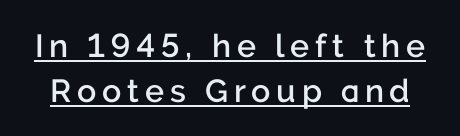
The image shows 32 px semibold sans-serif type, upright; set normal line spacing (1.4x), underlined; low stroke contrast and a medium x-height.
